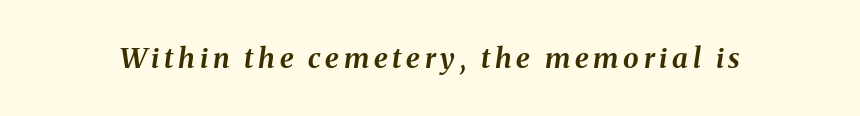
{"italic": "yes", "lean": "right", "slant_degrees": 8, "bold": "yes", "weight": "bold", "width": "normal", "stroke_contrast": "medium", "x_height": "medium", "monospaced": "no", "underline": "no", "glyph_px": 28}
